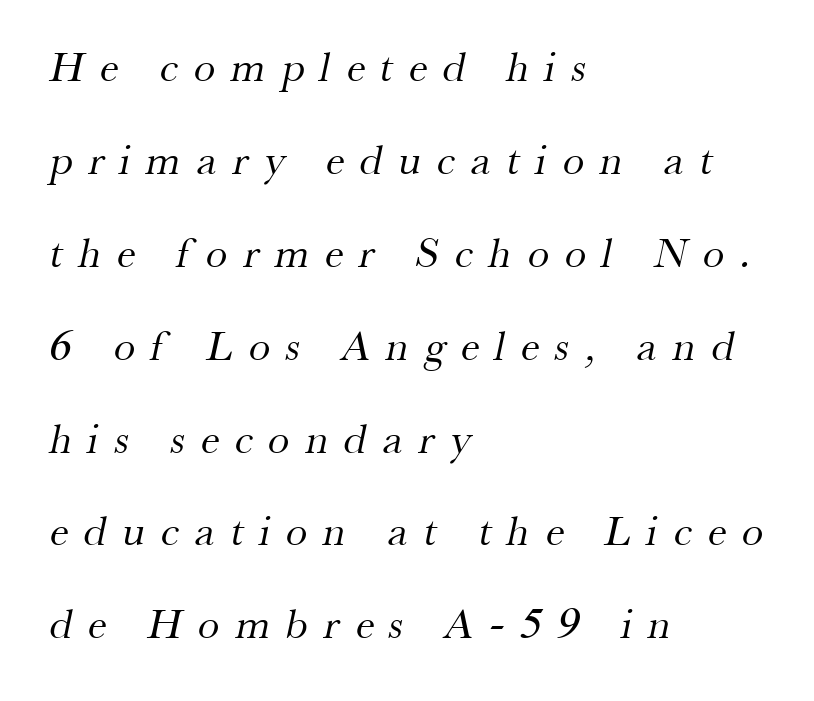
The image shows 43 px regular-weight serif type; set left-aligned, loose line spacing (2.16x), unusually wide letter spacing (+0.37 em), not underlined; medium stroke contrast and a small x-height.
